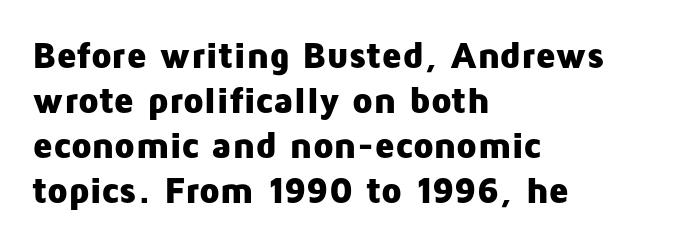
The image shows 37 px heavy sans-serif type, upright; set left-aligned, line spacing 1.22x, normal letter spacing, not underlined; low stroke contrast and a medium x-height.
